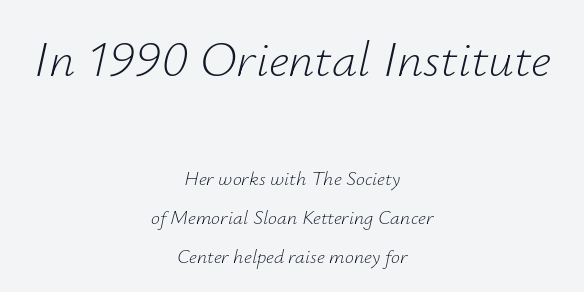
Leftover space on each line is divided equally before and after the words. Characters are canted at an angle relative to the baseline's perpendicular. Horizontal bands of white between lines are thick stripes. The block sitting higher on the canvas is the one with enlarged characters. These lines are rendered in a variable-pitch font. No letter is thick-stroked: the sample isn't bold.
